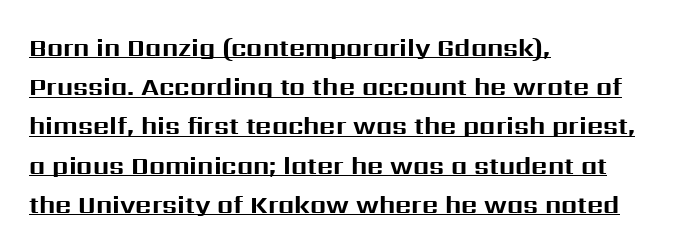
Baseline-to-baseline distance is the conventional proportion of letter height. The lines are quadded left. The rendered words wear a rule along their underside. These words are printed bold, with thick strokes throughout. Students, note that the glyphs here touch the page at normal intervals.
